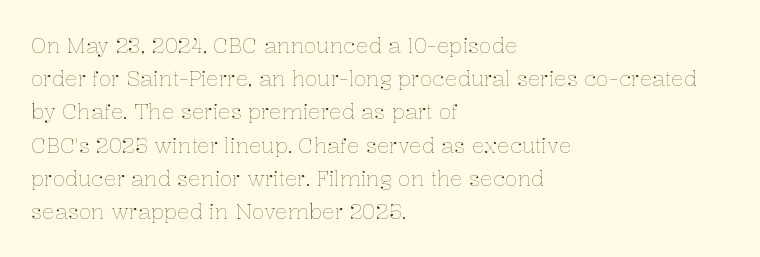
The face looks like a standard text weight, possibly lighter. Short and long lines alike share a common starting point at left. Vertically, the passage feels balanced, rows spaced as you'd expect. A bare baseline throughout the passage. Here the glyphs are tracked normally, forming tight word shapes.
